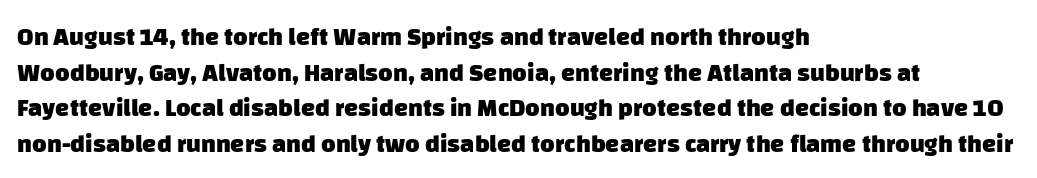
{"bold": "yes", "underline": "no", "align": "left", "line_spacing": "normal", "line_spacing_ratio": 1.43, "letter_spacing": "normal", "letter_spacing_em": 0.0, "glyph_px": 25}
